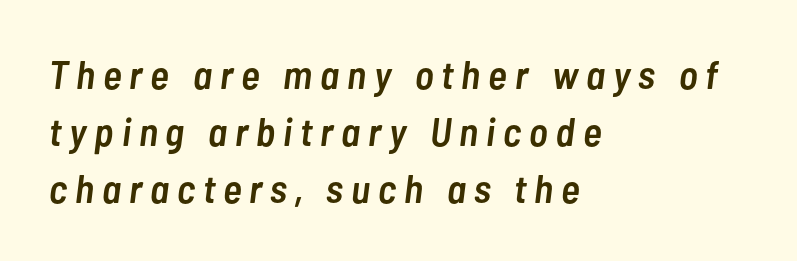
Caption: semibold face, moderately heavy strokes. Honestly, the letter spacing is so wide it's the main thing you notice. Layout note: lines flush left. Horizontal bands of white between lines are of average thickness. Here the designer chose a conventional face with non-uniform glyph widths. These lines were composed using italics.
